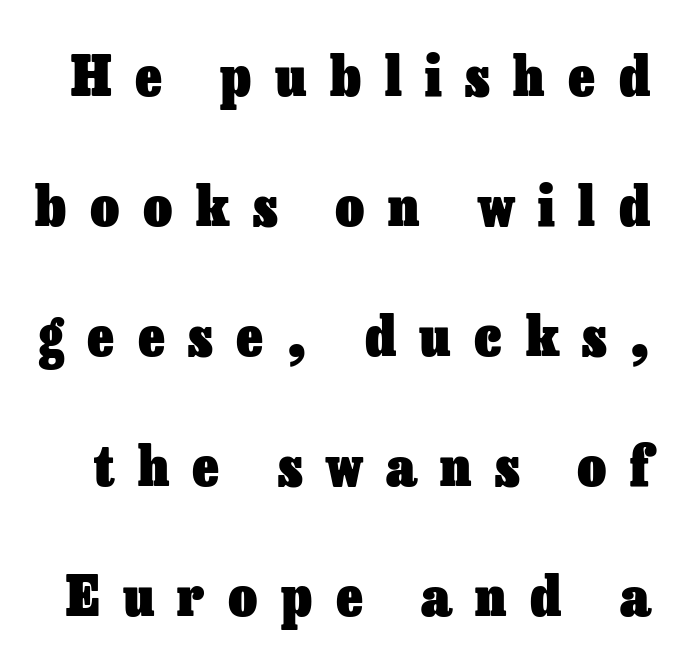
{"italic": "no", "bold": "yes", "weight": "heavy", "width": "normal", "stroke_contrast": "low", "x_height": "medium", "monospaced": "no", "underline": "no", "line_spacing": "loose", "line_spacing_ratio": 2.32, "letter_spacing": "wide", "letter_spacing_em": 0.42, "glyph_px": 56}
